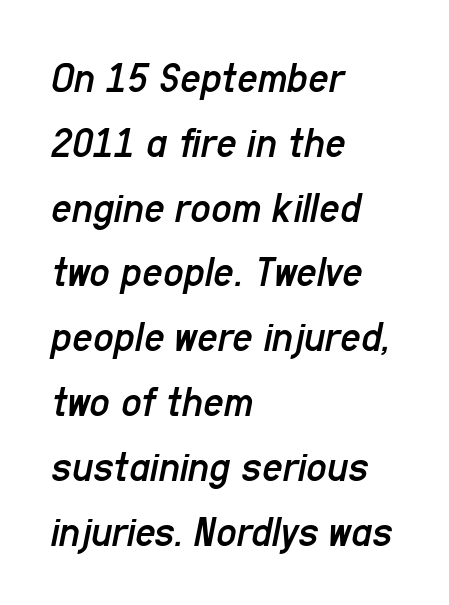
The image shows 45 px regular-weight, condensed type, italic (leaning right); set left-aligned, normal line spacing (1.44x), normal letter spacing, not underlined; low stroke contrast and a medium x-height.
